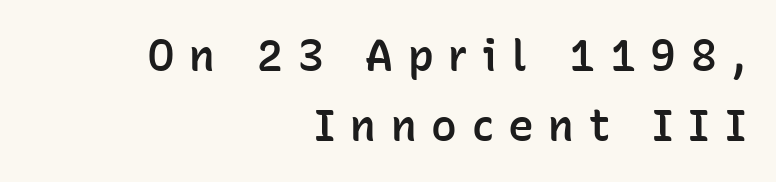
Q: Is the text bold? A: Semi-bold.
Q: Is the text italic (slanted)? A: No, it is upright.
Q: Is the typeface a serif or a sans-serif typeface? A: Sans-serif.
Q: Is the text underlined? A: No.
Q: How is the paragraph aligned? A: Right-aligned.
Q: Is the spacing between letters normal or unusually wide? A: Unusually wide.
Q: Is the spacing between lines tight, normal or loose? A: Normal.
Q: Width (condensed, normal, or wide)? A: Normal.
Q: Stroke contrast? A: Low.
Q: x-height? A: Medium.
Q: Monospaced? A: No.
